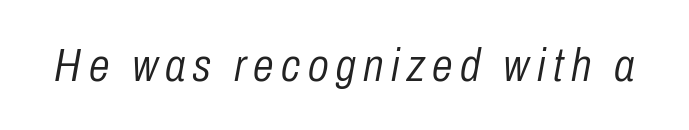
The letters are slanted; this is an italic face. The space beneath each line is pristine and unruled. Letters have the restrained weight of plain body copy at most. Looks like regular typesetting: each glyph gets only the width it needs.
